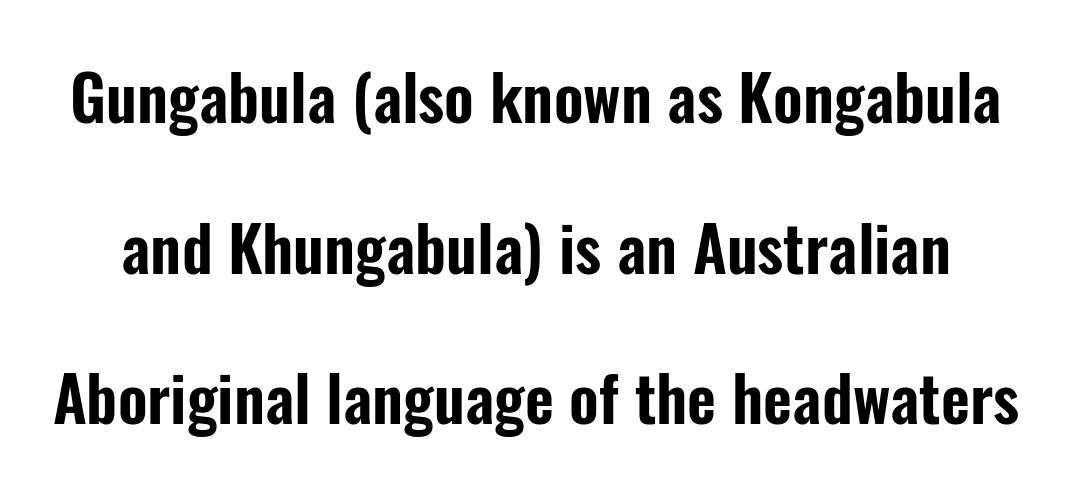
Q: Is the text italic (slanted)? A: No, it is upright.
Q: Is the typeface a serif or a sans-serif typeface? A: Sans-serif.
Q: Is the text underlined? A: No.
Q: Is the spacing between letters normal or unusually wide? A: Normal.
Q: Is the spacing between lines tight, normal or loose? A: Loose.
Q: Width (condensed, normal, or wide)? A: Condensed.
Q: Stroke contrast? A: Low.
Q: x-height? A: Medium.
Q: Monospaced? A: No.
